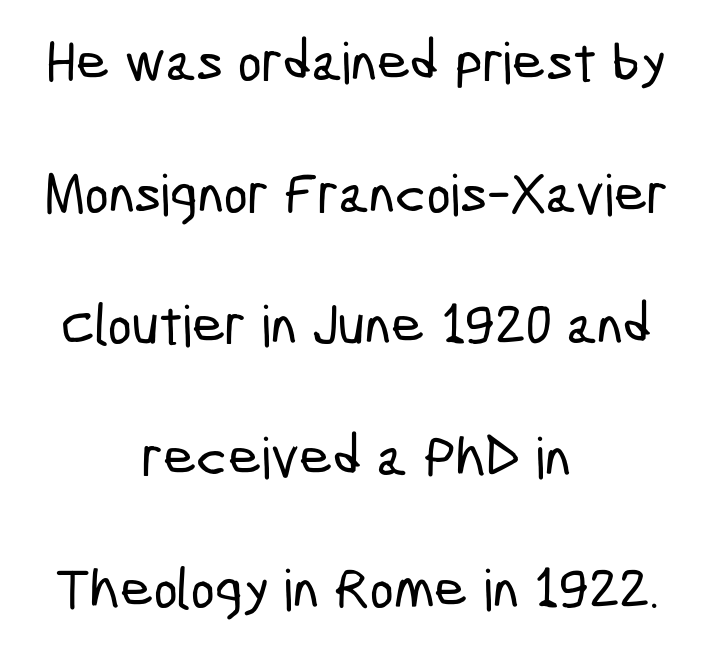
{"serif": "no", "width": "condensed", "stroke_contrast": "low", "x_height": "medium", "monospaced": "no", "underline": "no", "align": "center", "line_spacing": "loose", "line_spacing_ratio": 2.31, "letter_spacing": "normal", "letter_spacing_em": 0.0, "glyph_px": 57}
